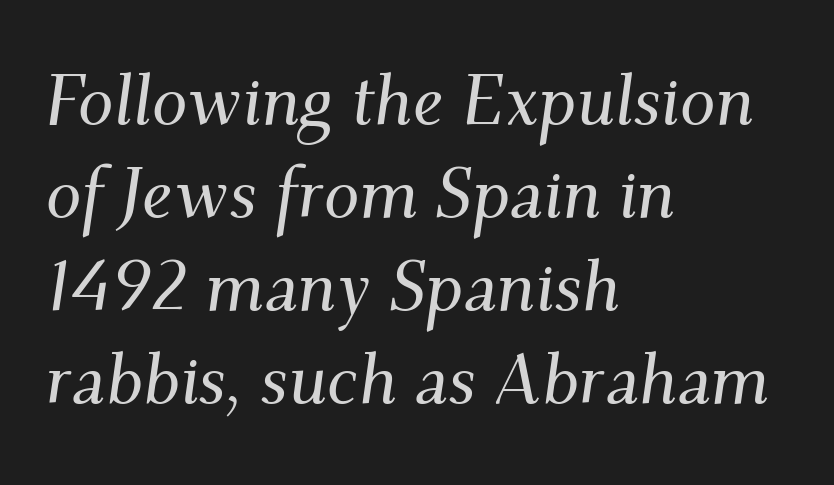
The image shows 71 px serif type, italic (leaning right); set left-aligned, normal line spacing (1.31x), normal letter spacing, not underlined; medium stroke contrast and a small x-height.
